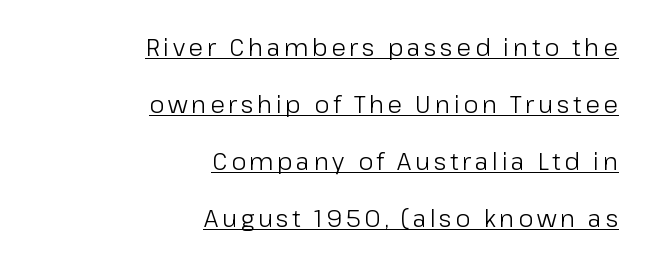
Q: Is the text bold? A: No.
Q: Is the text italic (slanted)? A: No, it is upright.
Q: Is the text underlined? A: Yes.
Q: How is the paragraph aligned? A: Right-aligned.
Q: Is the spacing between lines tight, normal or loose? A: Loose.
